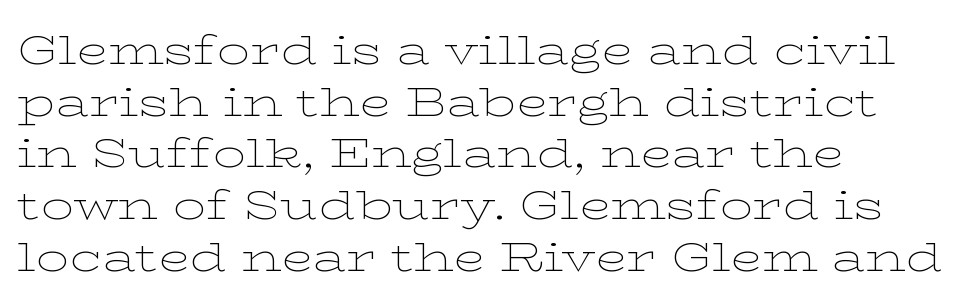
{"serif": "yes", "italic": "no", "bold": "no", "weight": "thin", "width": "wide", "stroke_contrast": "low", "x_height": "medium", "monospaced": "no", "underline": "no", "align": "left", "line_spacing": "normal", "line_spacing_ratio": 1.26, "letter_spacing": "normal", "letter_spacing_em": 0.0, "glyph_px": 41}
